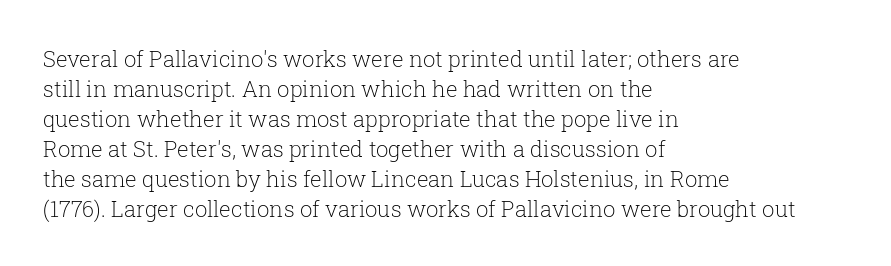
{"italic": "no", "bold": "no", "underline": "no", "align": "left", "line_spacing": "normal", "line_spacing_ratio": 1.36, "letter_spacing": "normal", "letter_spacing_em": 0.0, "glyph_px": 22}
